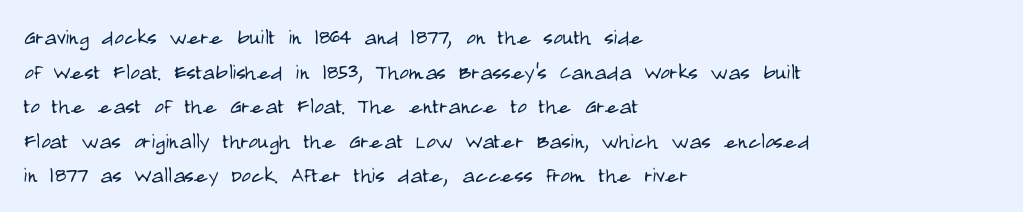
No chunkiness to these letters — they're not bold. A classic flush-left, rag-right setting is used for this passage. One glance says typical: line gaps are just what's usual. The letters sit at their default tracking, neither squeezed nor spread.
